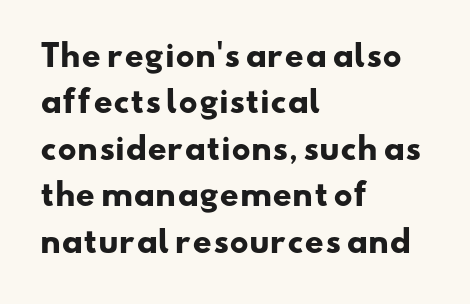
Q: Is the text bold? A: Yes.
Q: Is the typeface a serif or a sans-serif typeface? A: Sans-serif.
Q: Is the text underlined? A: No.
Q: How is the paragraph aligned? A: Left-aligned.
Q: Is the spacing between letters normal or unusually wide? A: Normal.
Q: Is the spacing between lines tight, normal or loose? A: Normal.
Q: Width (condensed, normal, or wide)? A: Wide.
Q: Stroke contrast? A: Low.
Q: x-height? A: Small.
Q: Monospaced? A: No.
